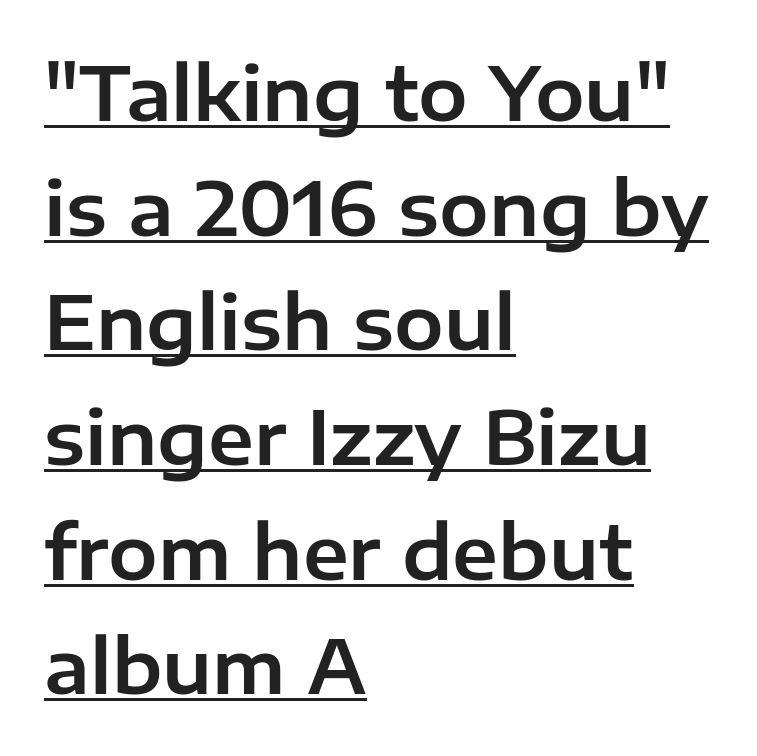
No extra tracking has been applied to these lines. This sample is left-justified, so line endings fall wherever the words run out. Check the space under the baseline: a stroke is drawn there. The passage shown is typed in a proportional face where columns would drift.
